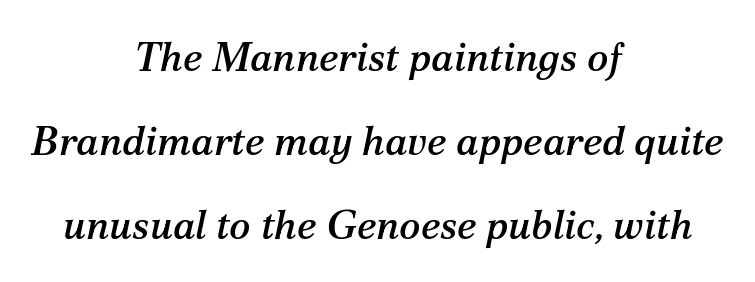
Casual observation: everything's sitting right in the middle. This sample has the flowing, uneven cadence of proportional lettering. One glance says open: line gaps are wider than usual. Here the glyphs are tracked normally, forming tight word shapes.
